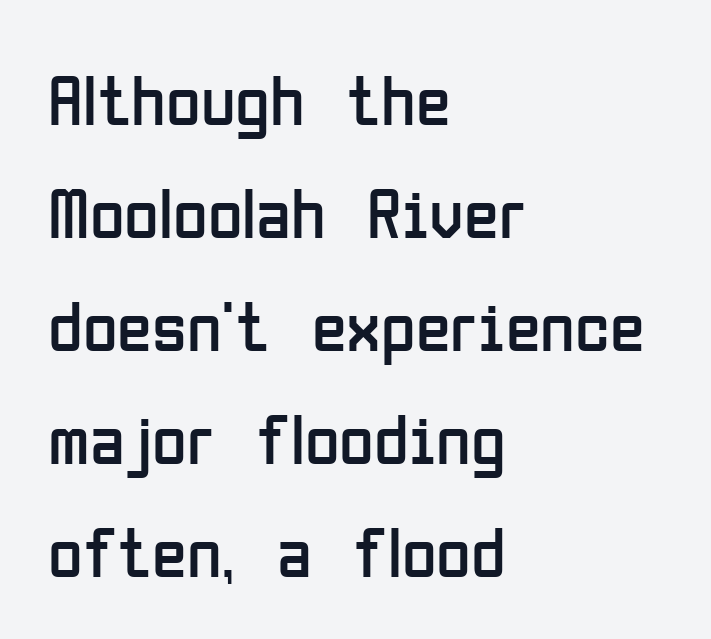
The image shows 71 px regular-weight, condensed sans-serif type, upright; set left-aligned, normal line spacing (1.59x), normal letter spacing, not underlined; low stroke contrast and a medium x-height.
